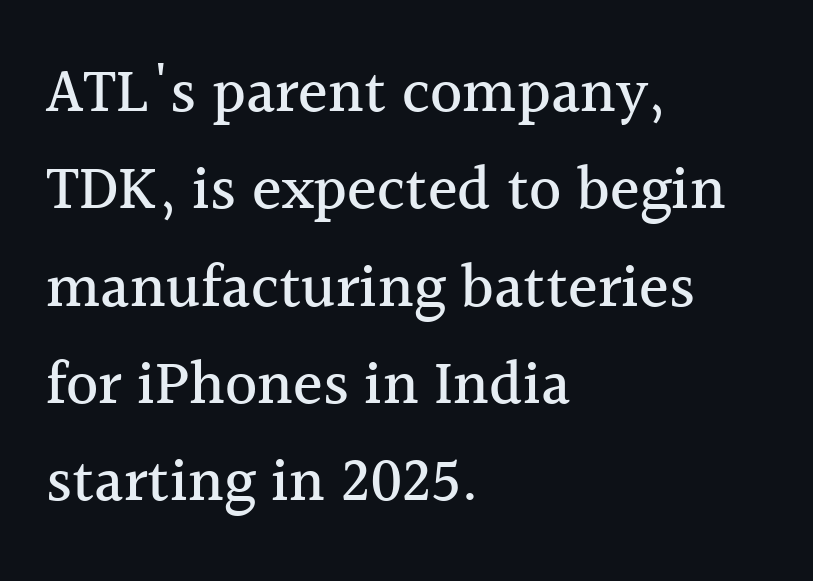
Q: Is the text italic (slanted)? A: No, it is upright.
Q: Is the typeface a serif or a sans-serif typeface? A: Serif.
Q: Is the text underlined? A: No.
Q: How is the paragraph aligned? A: Left-aligned.
Q: Is the spacing between letters normal or unusually wide? A: Normal.
Q: Is the spacing between lines tight, normal or loose? A: Normal.
Q: Width (condensed, normal, or wide)? A: Normal.
Q: x-height? A: Medium.
Q: Monospaced? A: No.
